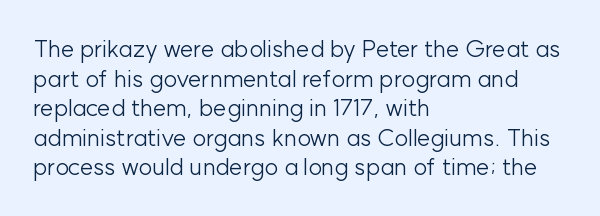
{"italic": "no", "bold": "no", "underline": "no", "align": "left", "line_spacing_ratio": 1.23, "letter_spacing": "normal", "letter_spacing_em": 0.0, "glyph_px": 24}
